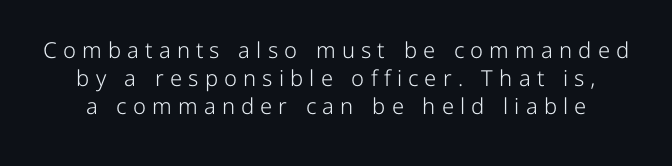
The image shows 22 px text type, upright; set normal line spacing (1.27x), unusually wide letter spacing (+0.28 em), not underlined.
